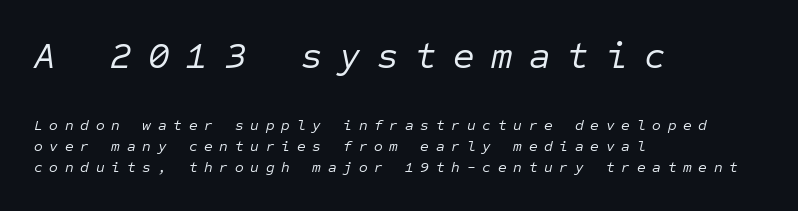
The image shows 37 px regular-weight type, italic (leaning right), monospaced; set left-aligned, normal line spacing (1.41x), unusually wide letter spacing (+0.45 em), not underlined; the first (top) block is 2.47x larger; low stroke contrast and a medium x-height.
